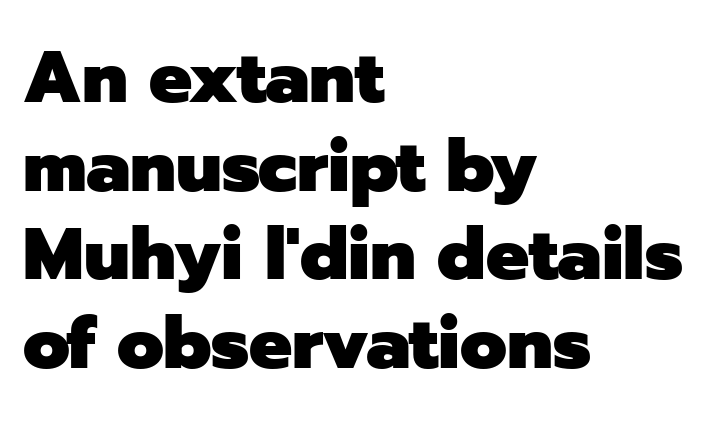
{"serif": "no", "italic": "no", "bold": "yes", "weight": "heavy", "width": "normal", "stroke_contrast": "low", "x_height": "medium", "monospaced": "no", "underline": "no", "align": "left", "line_spacing_ratio": 1.23, "letter_spacing": "normal", "letter_spacing_em": 0.0, "glyph_px": 72}
